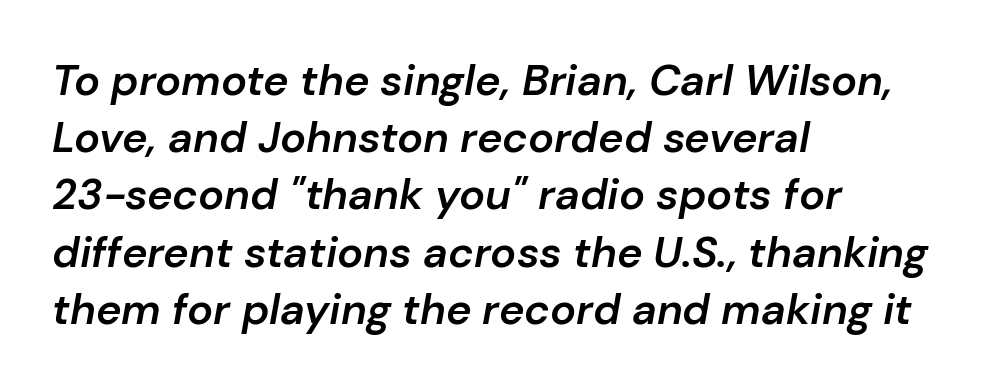
The image shows 43 px semibold type, italic (leaning right); set left-aligned, normal line spacing (1.33x), normal letter spacing, not underlined; low stroke contrast and a medium x-height.
